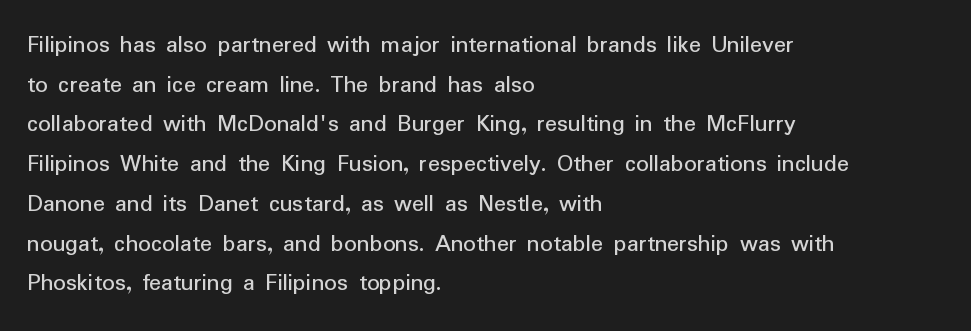
The image shows 25 px text type, upright; set left-aligned, normal line spacing (1.59x), normal letter spacing, not underlined.
